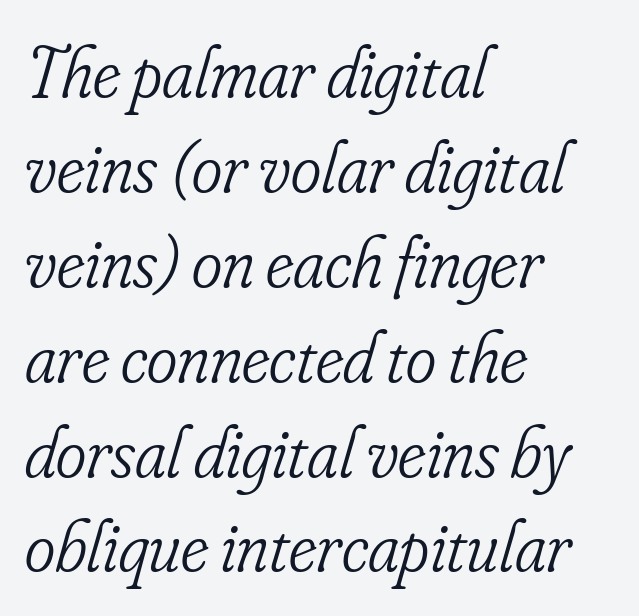
The image shows 73 px light, condensed serif type, italic (leaning right); set left-aligned, normal line spacing (1.3x), normal letter spacing, not underlined; low stroke contrast and a small x-height.
